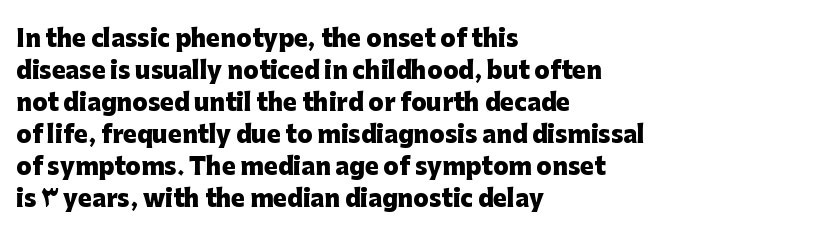
Compared with typical paragraphs, the rows here are spaced about the same. In terms of posture, this sample is upright. You'd pick this weight for a headline — it's a proper bold. Typeset ragged right — the left edge is the straight one.
